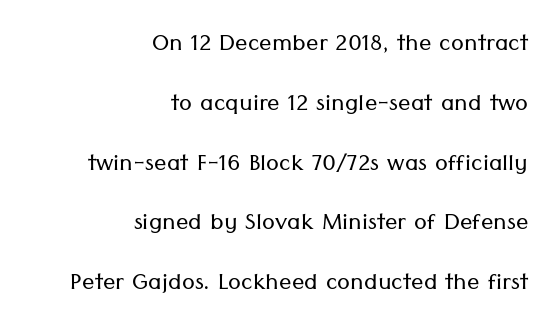
The image shows 31 px light sans-serif type, upright; set right-aligned, loose line spacing (1.93x), normal letter spacing, not underlined; low stroke contrast and a medium x-height.
